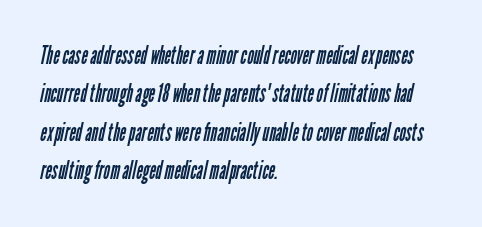
Q: Is the text bold? A: No.
Q: Is the text underlined? A: No.
Q: How is the paragraph aligned? A: Left-aligned.
Q: Is the spacing between letters normal or unusually wide? A: Normal.
Q: Is the spacing between lines tight, normal or loose? A: Normal.
